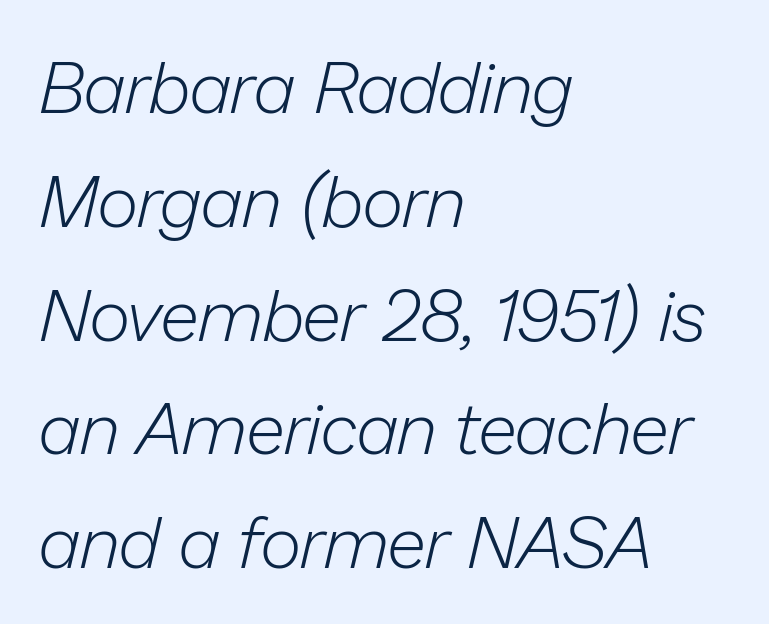
Q: Is the text bold? A: No.
Q: Is the text italic (slanted)? A: Yes, it leans right by about 13 degrees.
Q: Is the text underlined? A: No.
Q: How is the paragraph aligned? A: Left-aligned.
Q: Is the spacing between letters normal or unusually wide? A: Normal.
Q: Is the spacing between lines tight, normal or loose? A: Normal.
Q: Width (condensed, normal, or wide)? A: Normal.
Q: Stroke contrast? A: Low.
Q: x-height? A: Medium.
Q: Monospaced? A: No.
